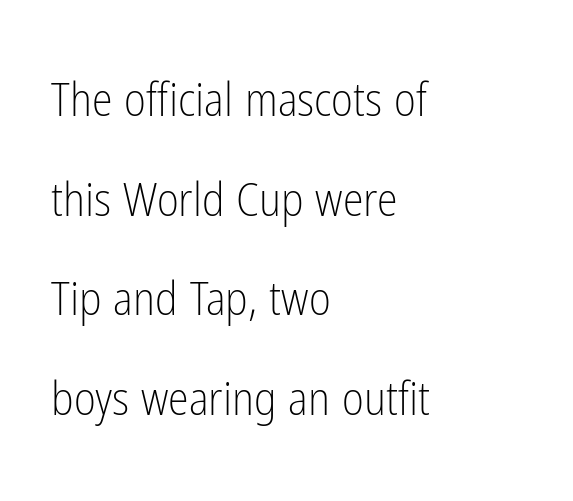
{"serif": "no", "italic": "no", "bold": "no", "weight": "light", "width": "condensed", "stroke_contrast": "low", "x_height": "medium", "monospaced": "no", "underline": "no", "align": "left", "line_spacing": "loose", "line_spacing_ratio": 2.12, "letter_spacing": "normal", "letter_spacing_em": 0.0, "glyph_px": 47}
